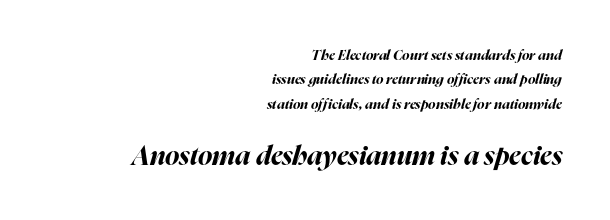
Honestly, there is no underline to notice here at all. Visually the block forms a straight wall on the right and a jagged coastline on the left. Does the bottom block carry the larger type? Yes, it does. This rendering leaves character spacing at its baseline value.
